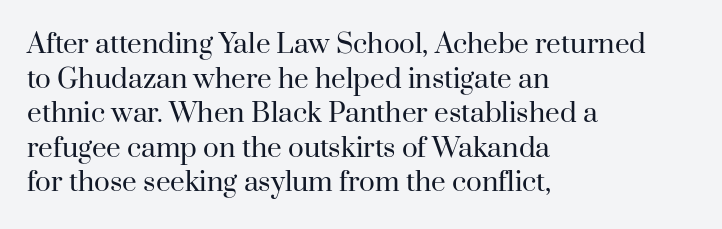
The image shows 26 px text type, upright; set left-aligned, normal line spacing (1.33x), normal letter spacing, not underlined.
